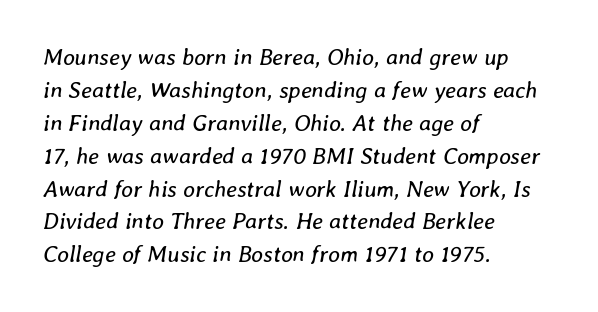
Q: Is the text bold? A: No.
Q: Is the text italic (slanted)? A: Yes, it leans right by about 8 degrees.
Q: Is the text underlined? A: No.
Q: How is the paragraph aligned? A: Left-aligned.
Q: Is the spacing between letters normal or unusually wide? A: Normal.
Q: Is the spacing between lines tight, normal or loose? A: Normal.
